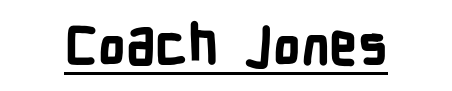
Q: Is the text bold? A: Yes.
Q: Is the text italic (slanted)? A: No, it is upright.
Q: Is the typeface a serif or a sans-serif typeface? A: Sans-serif.
Q: Is the text underlined? A: Yes.
Q: Is the spacing between letters normal or unusually wide? A: Normal.
Q: Width (condensed, normal, or wide)? A: Condensed.
Q: Stroke contrast? A: Low.
Q: x-height? A: Medium.
Q: Monospaced? A: No.
